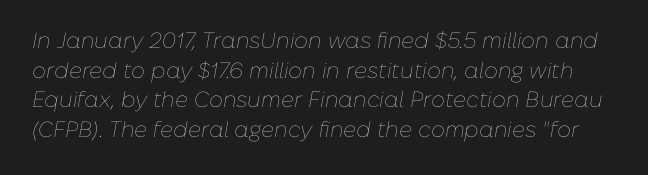
{"italic": "yes", "lean": "right", "slant_degrees": 10, "bold": "no", "underline": "no", "line_spacing": "normal", "line_spacing_ratio": 1.35, "letter_spacing": "normal", "letter_spacing_em": 0.0, "glyph_px": 22}
